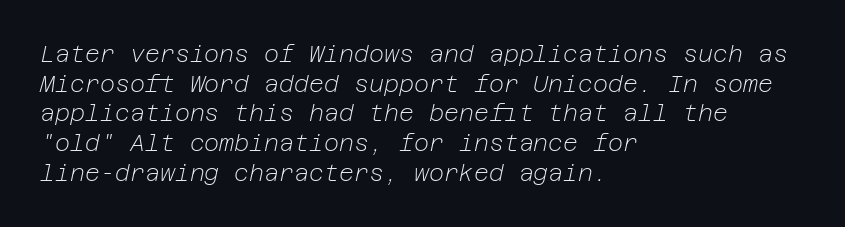
{"italic": "yes", "lean": "right", "slant_degrees": 12, "bold": "no", "underline": "no", "align": "left", "line_spacing": "normal", "line_spacing_ratio": 1.29, "letter_spacing": "normal", "letter_spacing_em": 0.0, "glyph_px": 23}
